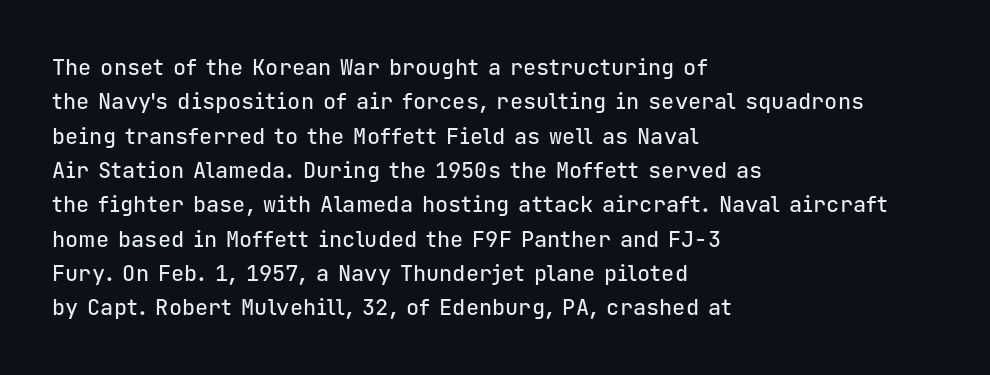
The image shows 22 px text type, upright; set left-aligned, normal line spacing (1.56x), normal letter spacing, not underlined.
